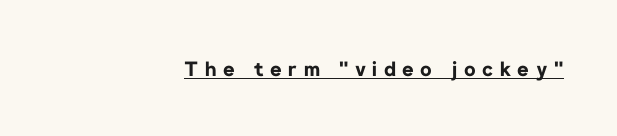
{"italic": "no", "bold": "yes", "underline": "yes", "align": "right", "letter_spacing": "wide", "letter_spacing_em": 0.33, "glyph_px": 20}
